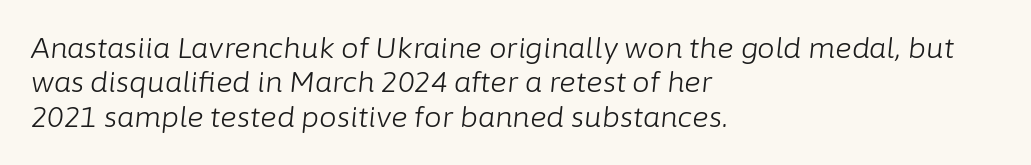
Q: Is the text bold? A: No.
Q: Is the text italic (slanted)? A: Yes, it leans right by about 6 degrees.
Q: Is the text underlined? A: No.
Q: How is the paragraph aligned? A: Left-aligned.
Q: Is the spacing between letters normal or unusually wide? A: Normal.
Q: Width (condensed, normal, or wide)? A: Normal.
Q: Stroke contrast? A: Low.
Q: x-height? A: Medium.
Q: Monospaced? A: No.
